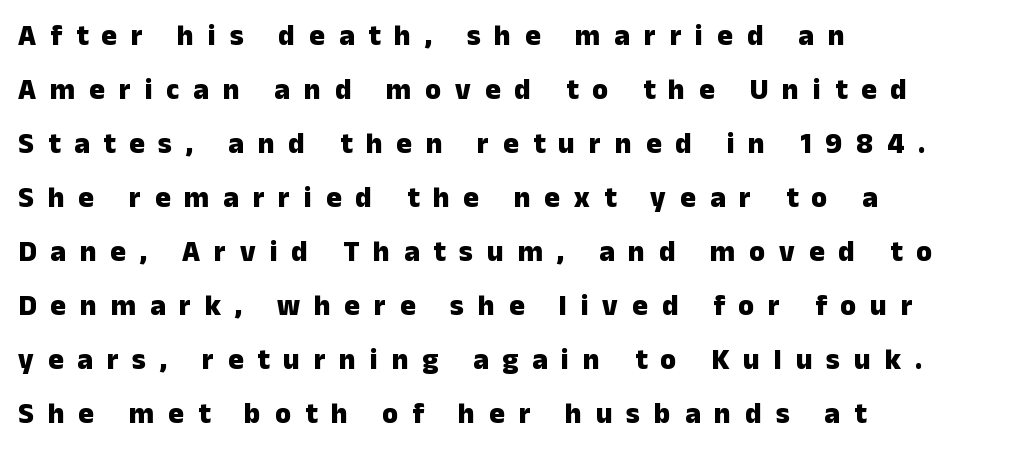
Leftover space on each line is placed entirely after the last word. A typesetter would call this proportional, since set widths differ per character. Underlining? Definitely not there. Inter-character spacing is expanded well beyond the font's built-in metrics.
